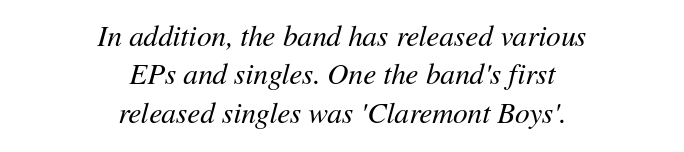
{"italic": "yes", "lean": "right", "slant_degrees": 11, "bold": "no", "weight": "regular", "width": "normal", "stroke_contrast": "medium", "x_height": "medium", "monospaced": "no", "underline": "no", "align": "center", "line_spacing": "normal", "line_spacing_ratio": 1.32, "letter_spacing": "normal", "letter_spacing_em": 0.0, "glyph_px": 29}
